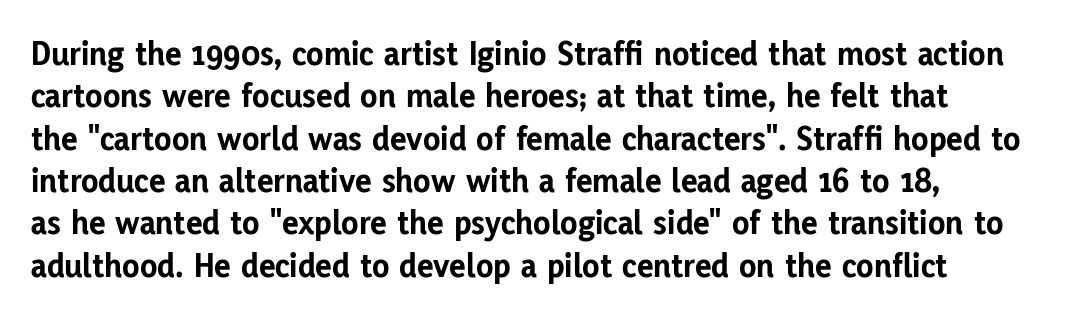
Q: Is the text bold? A: Yes.
Q: Is the text italic (slanted)? A: No, it is upright.
Q: Is the typeface a serif or a sans-serif typeface? A: Sans-serif.
Q: Is the text underlined? A: No.
Q: How is the paragraph aligned? A: Left-aligned.
Q: Is the spacing between letters normal or unusually wide? A: Normal.
Q: Width (condensed, normal, or wide)? A: Normal.
Q: Stroke contrast? A: Low.
Q: x-height? A: Medium.
Q: Monospaced? A: No.
